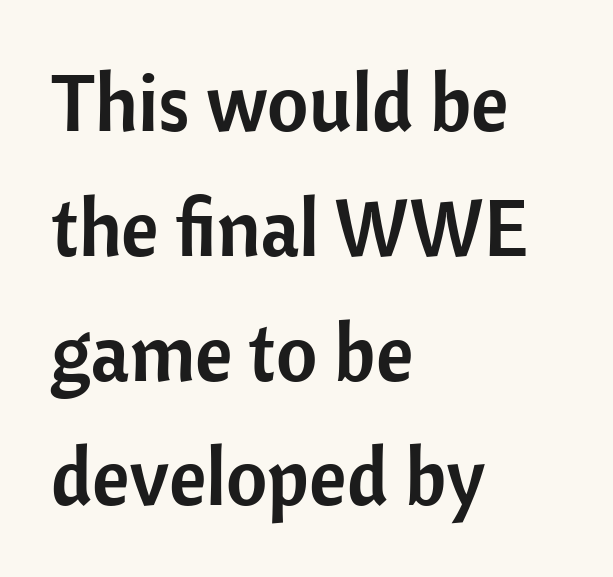
Q: Is the text italic (slanted)? A: No, it is upright.
Q: Is the typeface a serif or a sans-serif typeface? A: Sans-serif.
Q: Is the text underlined? A: No.
Q: How is the paragraph aligned? A: Left-aligned.
Q: Is the spacing between letters normal or unusually wide? A: Normal.
Q: Is the spacing between lines tight, normal or loose? A: Normal.
Q: Width (condensed, normal, or wide)? A: Normal.
Q: Stroke contrast? A: Low.
Q: x-height? A: Medium.
Q: Monospaced? A: No.
